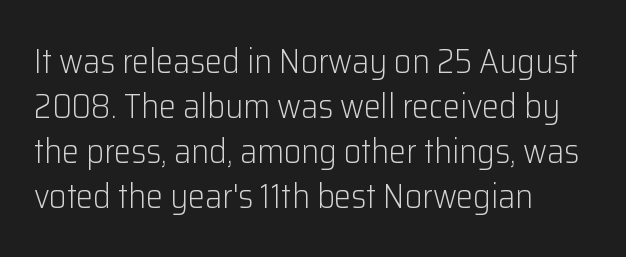
Q: Is the text bold? A: No.
Q: Is the text italic (slanted)? A: No, it is upright.
Q: Is the typeface a serif or a sans-serif typeface? A: Sans-serif.
Q: Is the text underlined? A: No.
Q: How is the paragraph aligned? A: Left-aligned.
Q: Is the spacing between letters normal or unusually wide? A: Normal.
Q: Is the spacing between lines tight, normal or loose? A: Normal.
Q: Width (condensed, normal, or wide)? A: Normal.
Q: Stroke contrast? A: Low.
Q: x-height? A: Medium.
Q: Monospaced? A: No.
